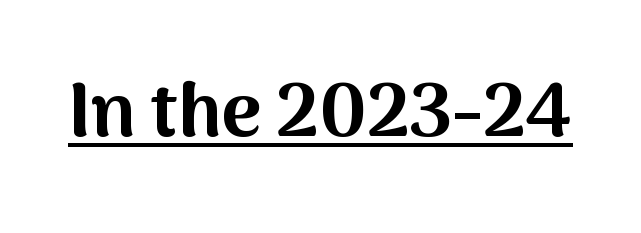
The string is rendered with underlining switched on. The designer went with a sans here, leaving each stem footless. Note the varied advance widths — an 'i' is clearly narrower than an 'm'. This is heavy type, rendered in bold. If you drew a line through each stem, it would be perfectly vertical.
